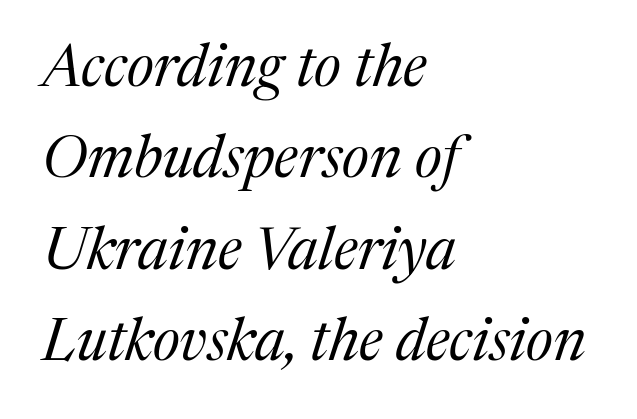
Bare-footed words on every line. Quick note: interline space is typical. Emphasis-style slanted type is in use. This sample has the flowing, uneven cadence of proportional lettering. No chunkiness to these letters — they're not bold.
